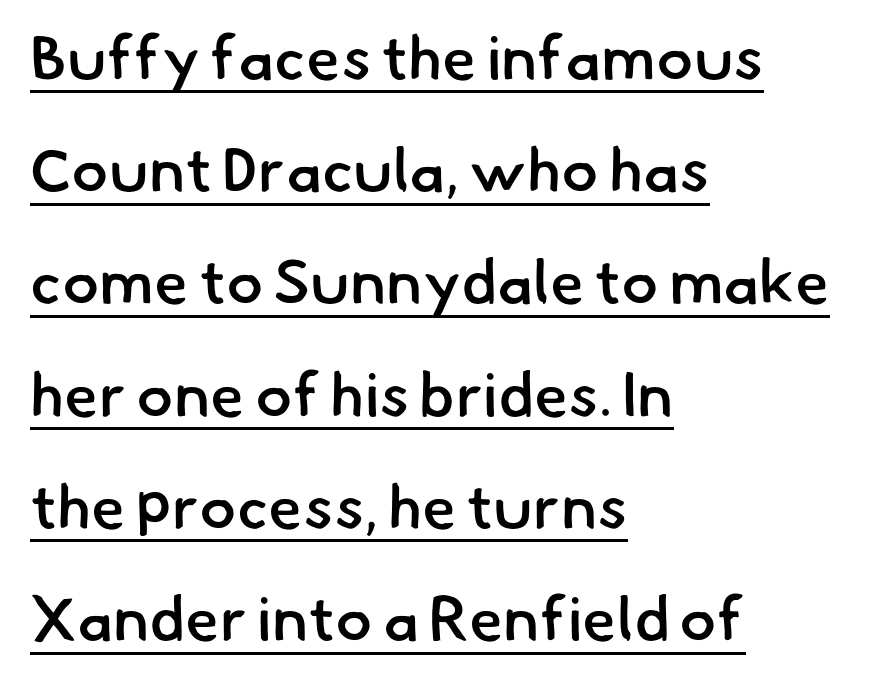
{"serif": "no", "bold": "semi", "weight": "semibold", "width": "normal", "stroke_contrast": "low", "x_height": "small", "monospaced": "no", "underline": "yes", "align": "left", "line_spacing_ratio": 1.81, "letter_spacing": "normal", "letter_spacing_em": 0.0, "glyph_px": 62}
